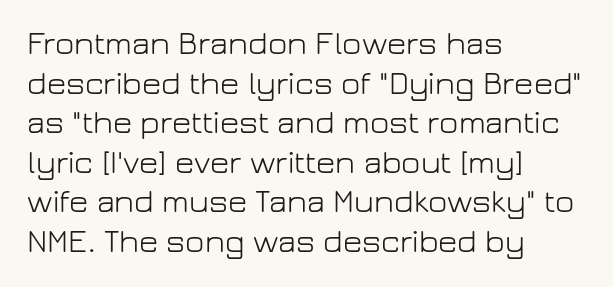
{"serif": "no", "italic": "no", "bold": "no", "weight": "light", "width": "normal", "stroke_contrast": "low", "x_height": "medium", "monospaced": "no", "underline": "no", "align": "left", "line_spacing_ratio": 1.2, "letter_spacing": "normal", "letter_spacing_em": 0.0, "glyph_px": 33}
